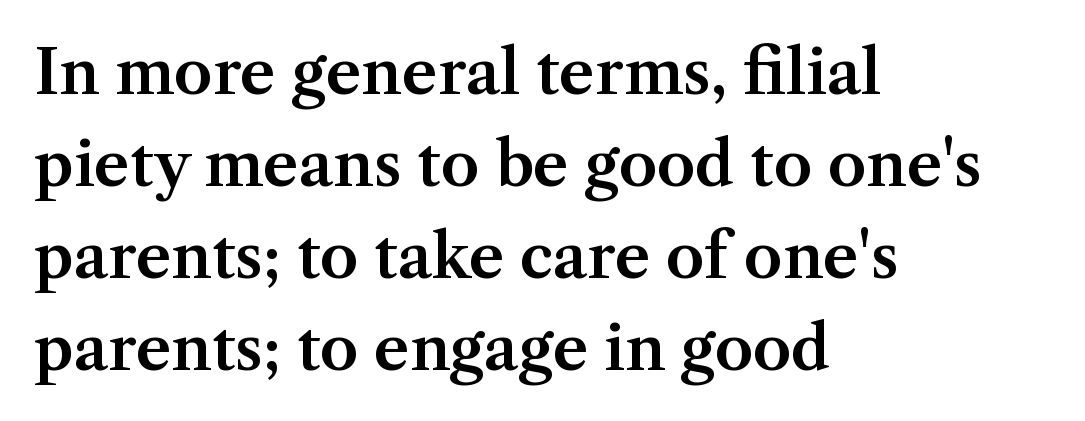
Q: Is the text italic (slanted)? A: No, it is upright.
Q: Is the typeface a serif or a sans-serif typeface? A: Serif.
Q: Is the text underlined? A: No.
Q: How is the paragraph aligned? A: Left-aligned.
Q: Is the spacing between letters normal or unusually wide? A: Normal.
Q: Is the spacing between lines tight, normal or loose? A: Normal.
Q: Width (condensed, normal, or wide)? A: Normal.
Q: Stroke contrast? A: Medium.
Q: x-height? A: Medium.
Q: Monospaced? A: No.
